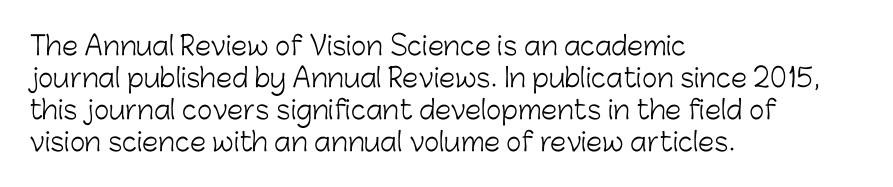
{"italic": "no", "bold": "no", "underline": "no", "align": "left", "line_spacing_ratio": 1.23, "letter_spacing": "normal", "letter_spacing_em": 0.0, "glyph_px": 26}
